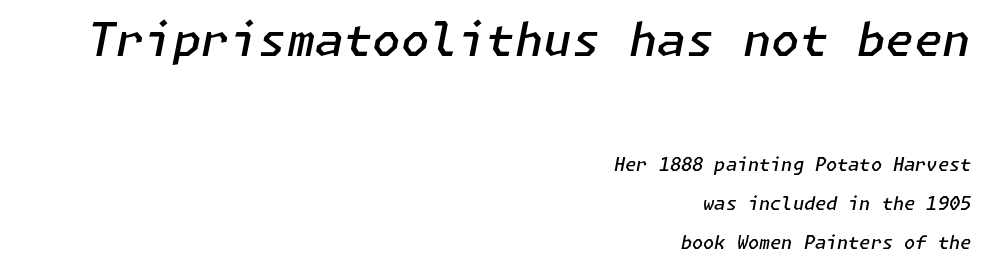
The image shows 46 px semibold type, italic (leaning right); set right-aligned, loose line spacing (2.16x), normal letter spacing, not underlined; the first (top) block is 2.56x larger; low stroke contrast and a medium x-height.
